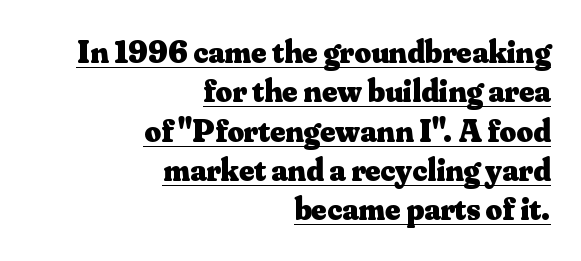
Q: Is the text bold? A: Yes.
Q: Is the text italic (slanted)? A: No, it is upright.
Q: Is the typeface a serif or a sans-serif typeface? A: Serif.
Q: Is the text underlined? A: Yes.
Q: How is the paragraph aligned? A: Right-aligned.
Q: Is the spacing between letters normal or unusually wide? A: Normal.
Q: Width (condensed, normal, or wide)? A: Normal.
Q: Stroke contrast? A: Medium.
Q: x-height? A: Small.
Q: Monospaced? A: No.
